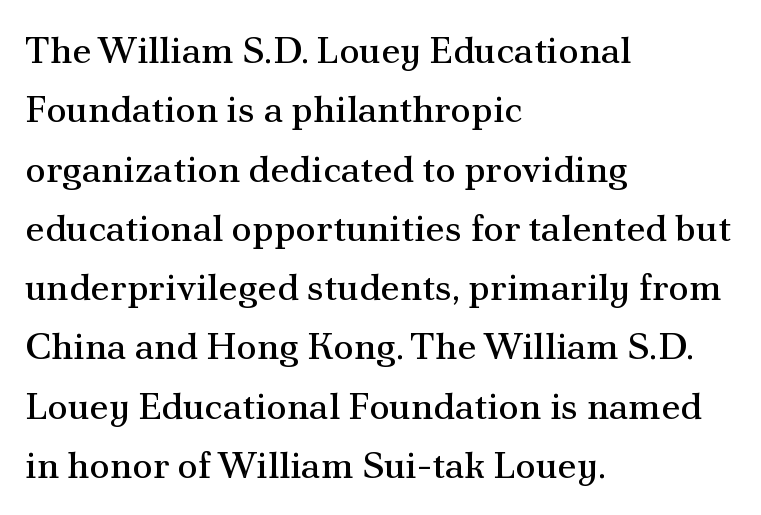
The image shows 38 px regular-weight serif type, upright; set left-aligned, normal line spacing (1.56x), normal letter spacing, not underlined; medium stroke contrast and a small x-height.
